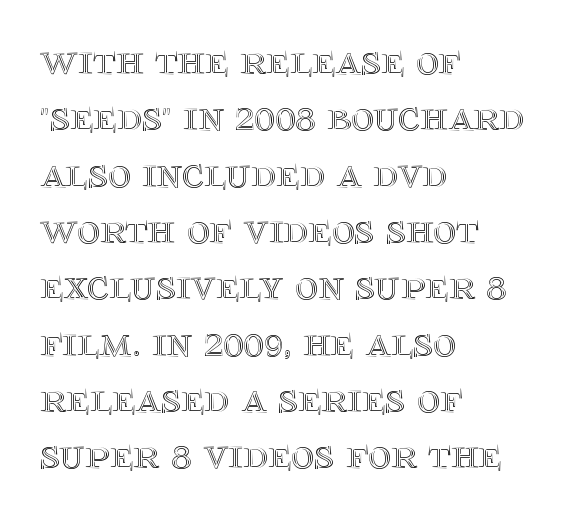
The image shows 44 px text type, upright; set left-aligned, normal line spacing (1.28x), normal letter spacing, not underlined; a large x-height.
